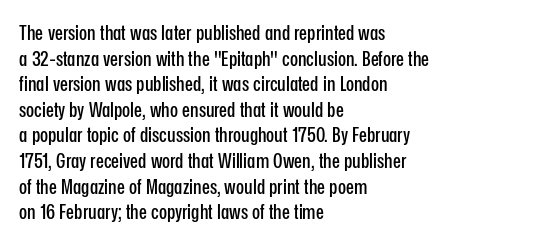
Q: Is the text italic (slanted)? A: No, it is upright.
Q: Is the text underlined? A: No.
Q: How is the paragraph aligned? A: Left-aligned.
Q: Is the spacing between letters normal or unusually wide? A: Normal.
